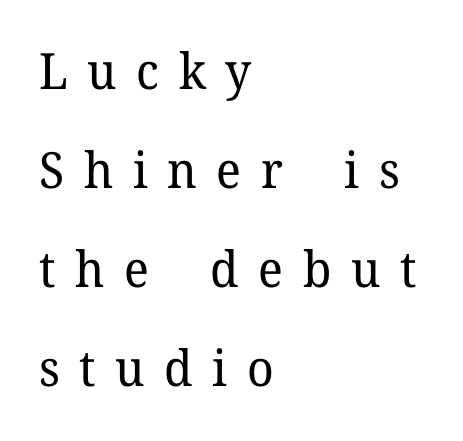
{"serif": "yes", "italic": "no", "bold": "no", "weight": "regular", "width": "normal", "stroke_contrast": "low", "x_height": "medium", "monospaced": "no", "underline": "no", "align": "left", "line_spacing": "loose", "line_spacing_ratio": 1.98, "letter_spacing": "wide", "letter_spacing_em": 0.39, "glyph_px": 50}
